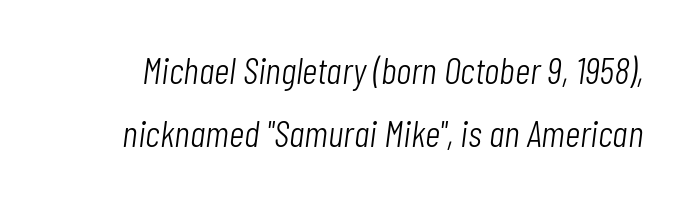
The cut favours lightness, reaching ordinary text weight at its darkest. Compared with typical paragraphs, the rows here are spaced about the same. Proportional: the letters do not fall into vertical columns. Does the lettering tilt? It does — this is italic.
